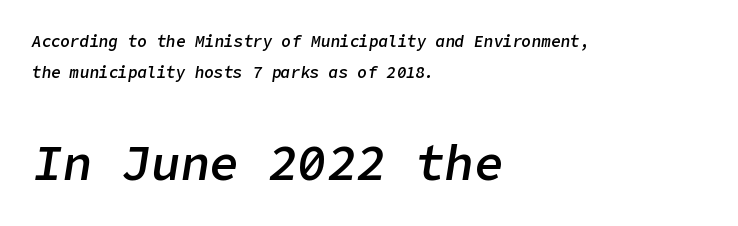
Does the weight exceed regular? Yes, but only to semibold. Beneath every word, the page is bare. The setting favours the left margin, as ordinary paragraphs usually do. The line-height multiplier appears high, well above default.
